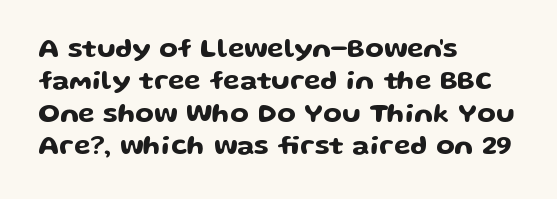
Designer's note — italics off, roman on. The specimen omits any rule beneath the text block's lines. No extra tracking has been applied to these lines. Each line starts at the same left margin while the right side varies.
